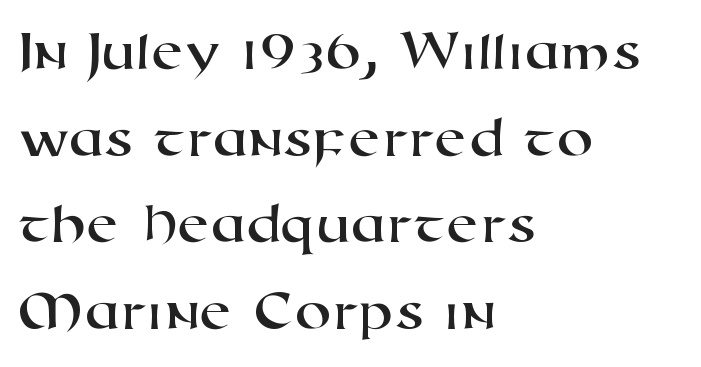
{"serif": "no", "width": "wide", "stroke_contrast": "high", "x_height": "medium", "monospaced": "no", "underline": "no", "align": "left", "line_spacing": "normal", "line_spacing_ratio": 1.47, "letter_spacing": "normal", "letter_spacing_em": 0.0, "glyph_px": 59}
